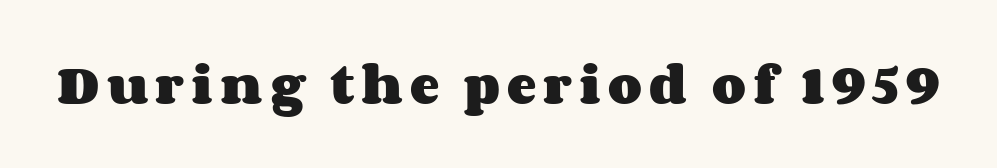
The image shows 44 px heavy, wide type, upright; set not underlined; medium stroke contrast and a large x-height.
